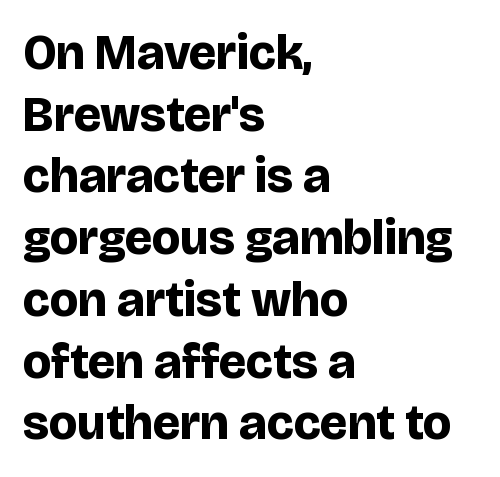
The image shows 49 px bold sans-serif type, upright; set left-aligned, normal line spacing (1.26x), normal letter spacing, not underlined; low stroke contrast and a large x-height.
